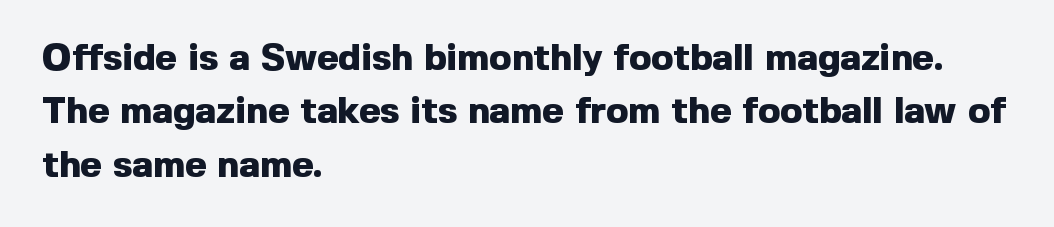
{"serif": "no", "italic": "no", "bold": "yes", "weight": "heavy", "width": "normal", "x_height": "medium", "monospaced": "no", "underline": "no", "align": "left", "line_spacing": "normal", "line_spacing_ratio": 1.44, "letter_spacing": "normal", "letter_spacing_em": 0.0, "glyph_px": 37}
